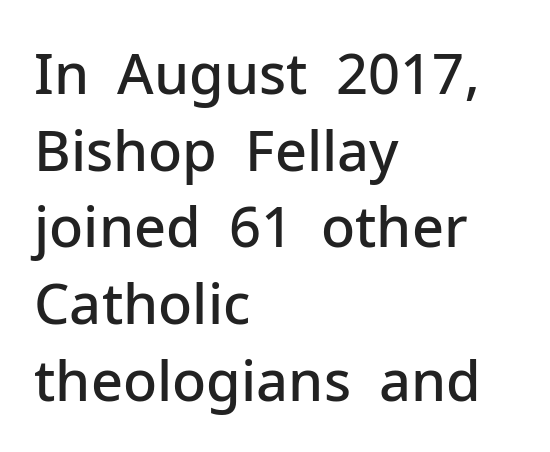
{"serif": "no", "italic": "no", "bold": "semi", "weight": "semibold", "width": "normal", "stroke_contrast": "low", "x_height": "medium", "monospaced": "no", "underline": "no", "align": "left", "line_spacing": "normal", "line_spacing_ratio": 1.37, "letter_spacing": "normal", "letter_spacing_em": 0.0, "glyph_px": 56}
